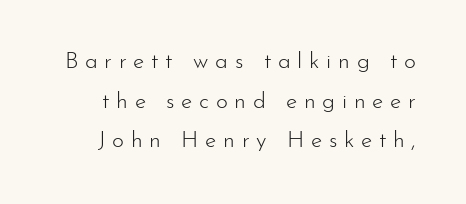
{"italic": "no", "bold": "no", "underline": "no", "line_spacing_ratio": 1.72, "letter_spacing": "wide", "letter_spacing_em": 0.29, "glyph_px": 23}
